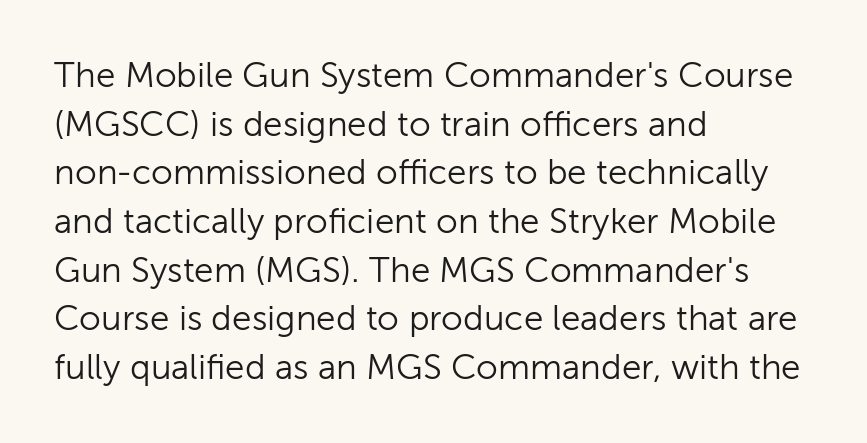
The image shows 35 px light sans-serif type, upright; set left-aligned, normal line spacing (1.39x), normal letter spacing, not underlined; low stroke contrast and a medium x-height.
